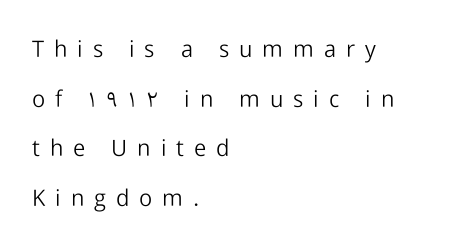
This rendering features lettering with no underline. Every stem runs plumb, perpendicular to the baseline. The paragraph has a hard left edge and a soft right edge. Regarding leading, the lines here are spaced well apart. Does extra space separate the letters? Yes, quite a lot of it.
